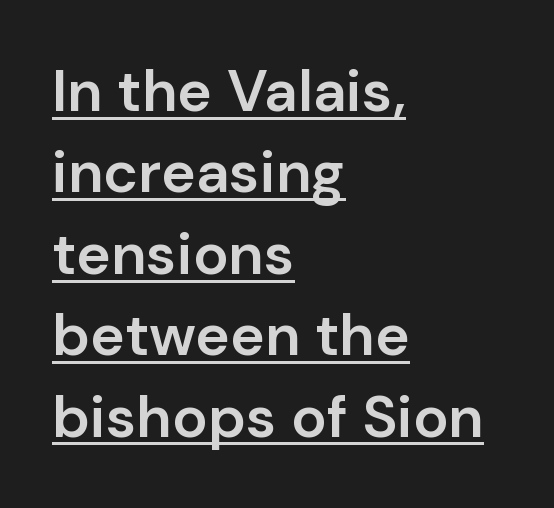
The image shows 59 px semibold sans-serif type, upright; set left-aligned, normal line spacing (1.38x), normal letter spacing, underlined; low stroke contrast and a medium x-height.
